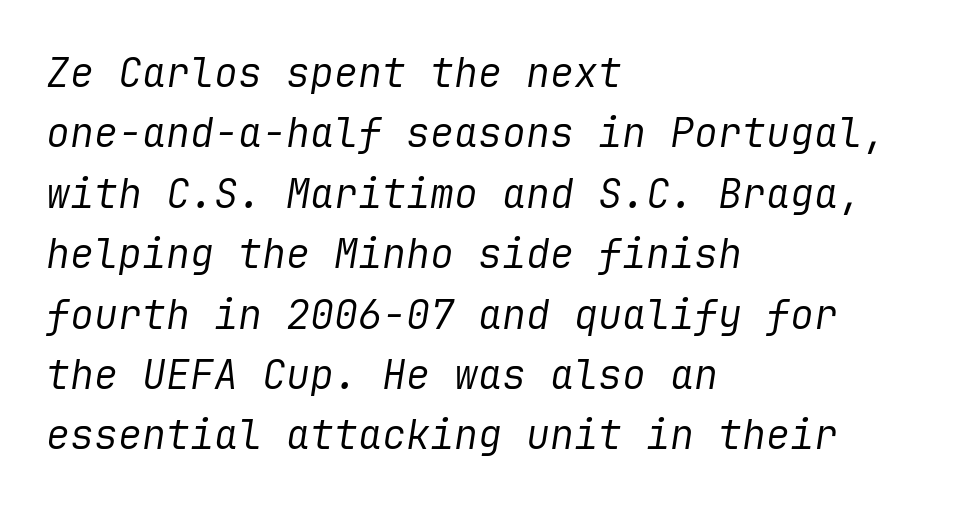
{"italic": "yes", "lean": "right", "slant_degrees": 9, "bold": "no", "weight": "regular", "width": "normal", "stroke_contrast": "low", "x_height": "medium", "underline": "no", "align": "left", "line_spacing": "normal", "line_spacing_ratio": 1.51, "letter_spacing": "normal", "letter_spacing_em": 0.0, "glyph_px": 40}
